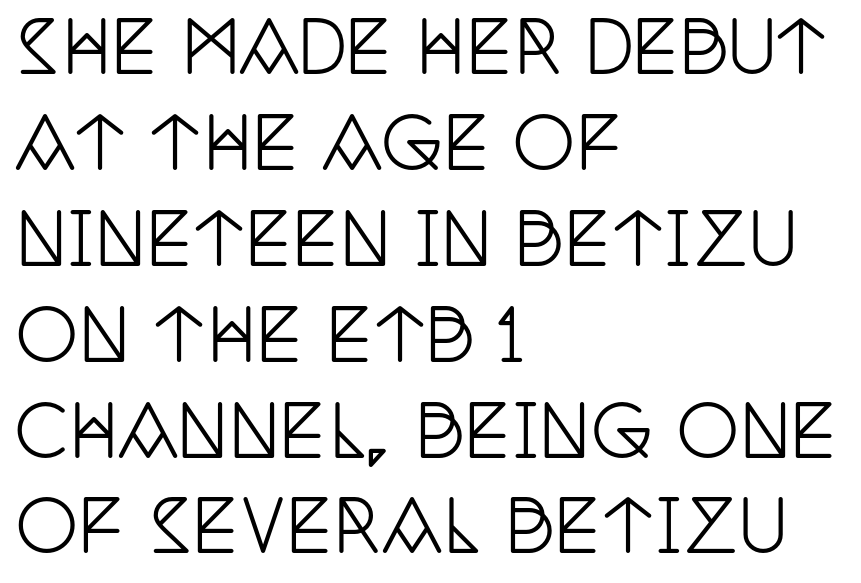
{"serif": "yes", "italic": "no", "width": "condensed", "stroke_contrast": "low", "x_height": "large", "monospaced": "no", "underline": "no", "align": "left", "line_spacing": "normal", "line_spacing_ratio": 1.37, "letter_spacing": "normal", "letter_spacing_em": 0.0, "glyph_px": 70}
